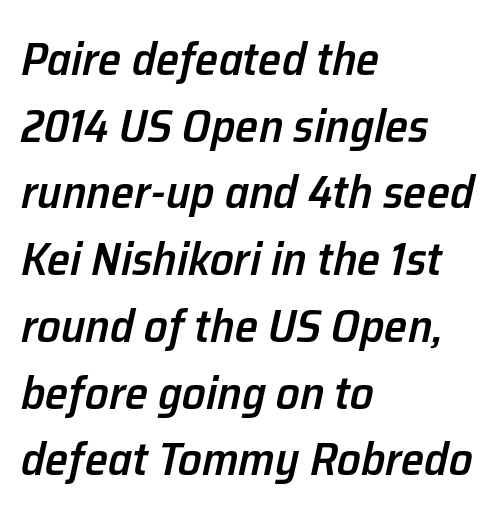
The image shows 47 px semibold type, italic (leaning right); set left-aligned, normal line spacing (1.42x), normal letter spacing, not underlined; low stroke contrast and a medium x-height.
